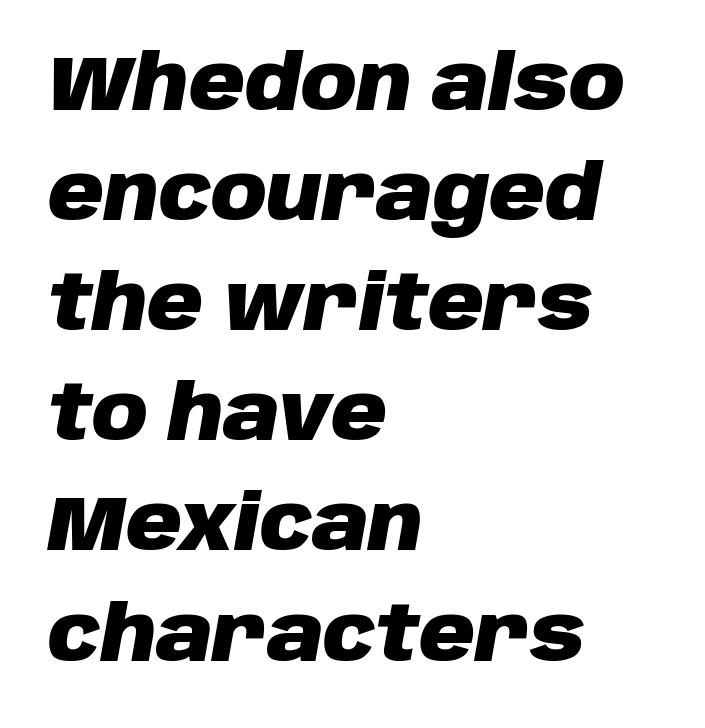
{"italic": "yes", "lean": "right", "slant_degrees": 10, "bold": "yes", "weight": "heavy", "width": "normal", "stroke_contrast": "low", "x_height": "large", "monospaced": "no", "underline": "no", "align": "left", "line_spacing": "normal", "line_spacing_ratio": 1.43, "letter_spacing": "normal", "letter_spacing_em": 0.0, "glyph_px": 77}
